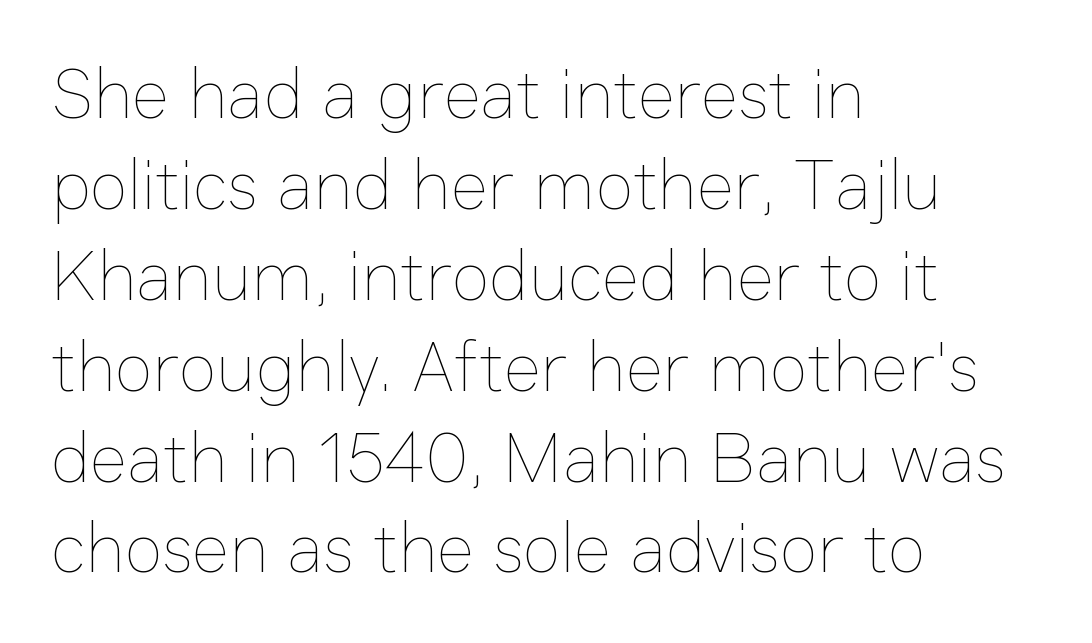
{"italic": "no", "bold": "no", "weight": "thin", "width": "normal", "stroke_contrast": "low", "x_height": "medium", "monospaced": "no", "underline": "no", "align": "left", "line_spacing": "normal", "line_spacing_ratio": 1.28, "letter_spacing": "normal", "letter_spacing_em": 0.0, "glyph_px": 71}
